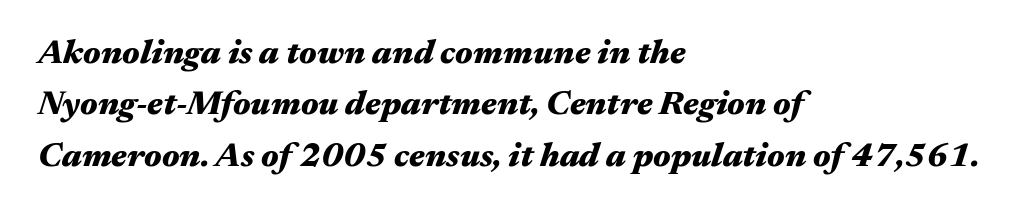
Descenders hang freely into open space. Vertical spacing — default. These lines are rendered in a variable-pitch font. Weight: bold. The glyphs look as if they've been sheared to an angle. The text block is weighted toward the left margin, trailing off unevenly rightward.
